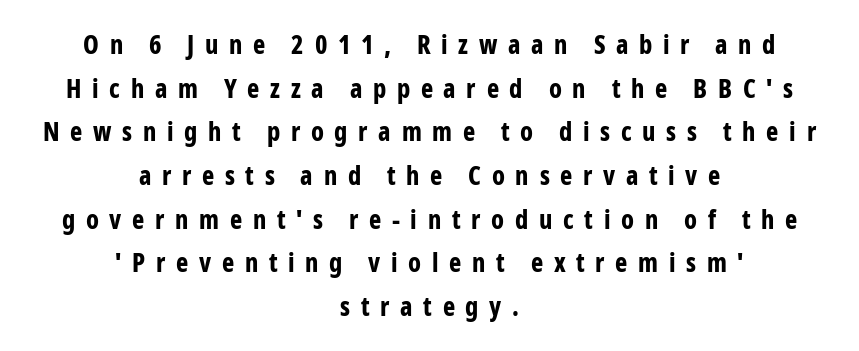
Q: Is the text bold? A: Yes.
Q: Is the text italic (slanted)? A: No, it is upright.
Q: Is the text underlined? A: No.
Q: How is the paragraph aligned? A: Centered.
Q: Is the spacing between letters normal or unusually wide? A: Unusually wide.
Q: Is the spacing between lines tight, normal or loose? A: Normal.
